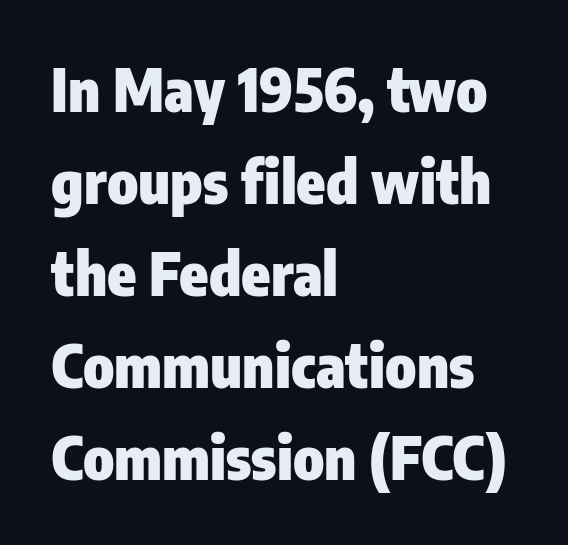
The image shows 59 px heavy, condensed sans-serif type, upright; set left-aligned, normal line spacing (1.56x), normal letter spacing, not underlined; low stroke contrast and a medium x-height.
